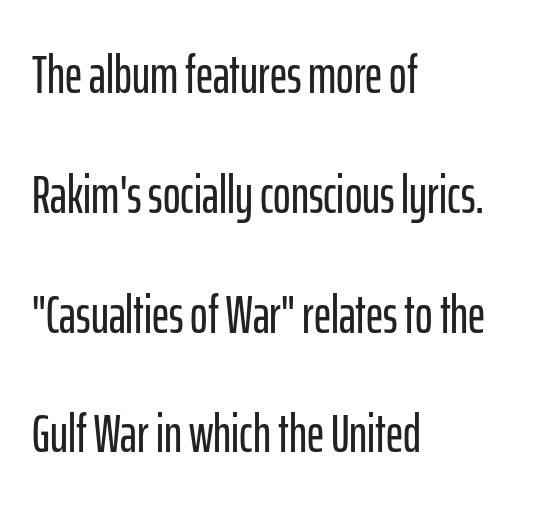
Q: Is the text italic (slanted)? A: No, it is upright.
Q: Is the typeface a serif or a sans-serif typeface? A: Sans-serif.
Q: Is the text underlined? A: No.
Q: How is the paragraph aligned? A: Left-aligned.
Q: Is the spacing between letters normal or unusually wide? A: Normal.
Q: Is the spacing between lines tight, normal or loose? A: Loose.
Q: Width (condensed, normal, or wide)? A: Condensed.
Q: Stroke contrast? A: Low.
Q: x-height? A: Medium.
Q: Monospaced? A: No.
